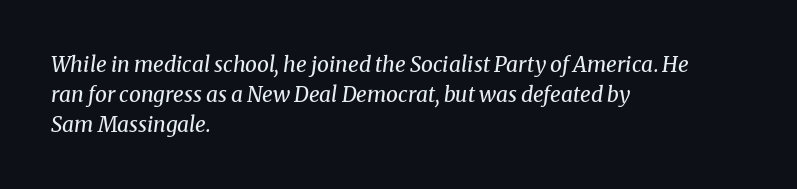
Q: Is the text bold? A: No.
Q: Is the text italic (slanted)? A: Yes, it leans right by about 8 degrees.
Q: Is the text underlined? A: No.
Q: How is the paragraph aligned? A: Left-aligned.
Q: Is the spacing between letters normal or unusually wide? A: Normal.
Q: Is the spacing between lines tight, normal or loose? A: Normal.
